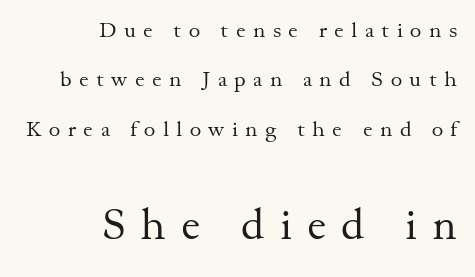
{"serif": "yes", "italic": "no", "bold": "no", "weight": "regular", "width": "normal", "stroke_contrast": "medium", "x_height": "small", "monospaced": "no", "underline": "no", "align": "right", "line_spacing": "loose", "line_spacing_ratio": 2.24, "letter_spacing": "wide", "letter_spacing_em": 0.34, "larger_block": "second", "size_ratio": 2.0, "glyph_px": 44}
